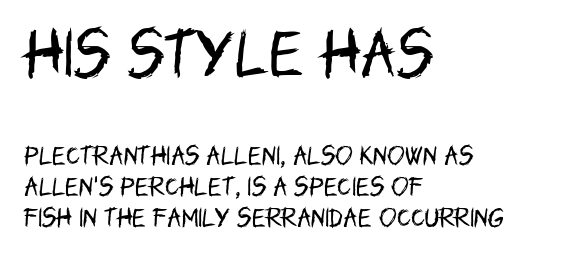
Horizontally, the lines are justified to the leading edge only. The rendering shrinks the type as you move from the upper chunk to the lower. The font family rendered here belongs to the sans-serif group. When letters stand straight like this, we call the style roman or upright.
